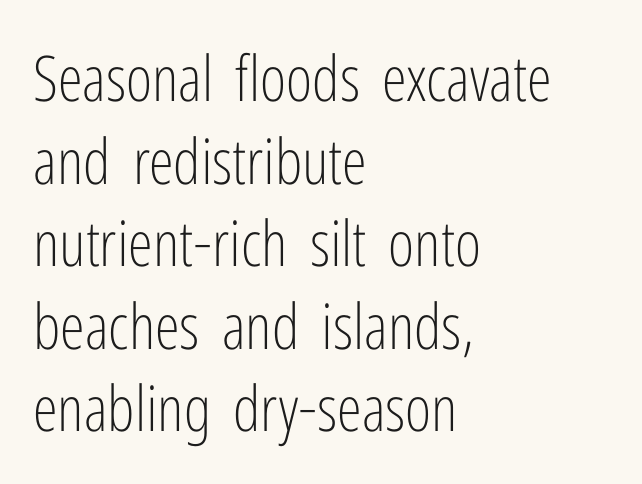
Q: Is the text bold? A: No.
Q: Is the text italic (slanted)? A: No, it is upright.
Q: Is the typeface a serif or a sans-serif typeface? A: Sans-serif.
Q: Is the text underlined? A: No.
Q: How is the paragraph aligned? A: Left-aligned.
Q: Is the spacing between letters normal or unusually wide? A: Normal.
Q: Is the spacing between lines tight, normal or loose? A: Normal.
Q: Width (condensed, normal, or wide)? A: Condensed.
Q: Stroke contrast? A: Low.
Q: x-height? A: Medium.
Q: Monospaced? A: No.
